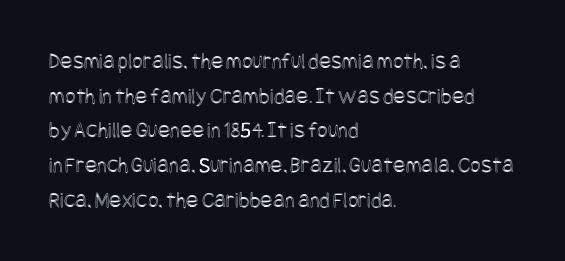
Students, observe: this is what conventionally led text looks like. Has an underline been added? It has not. Words appear dense and cohesive because spacing is normal. If you drew a ruler down the left edge, every line would touch it.
